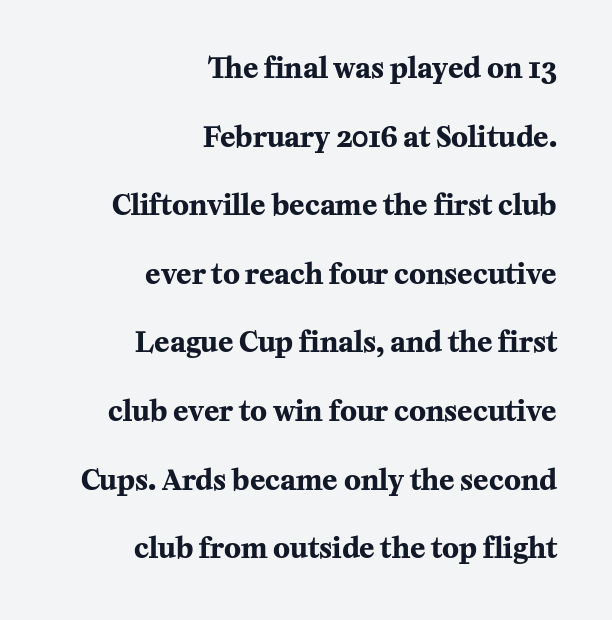
{"serif": "yes", "italic": "no", "bold": "yes", "weight": "bold", "width": "normal", "stroke_contrast": "medium", "x_height": "medium", "monospaced": "no", "underline": "no", "align": "right", "line_spacing": "loose", "line_spacing_ratio": 2.45, "letter_spacing": "normal", "letter_spacing_em": 0.0, "glyph_px": 28}
